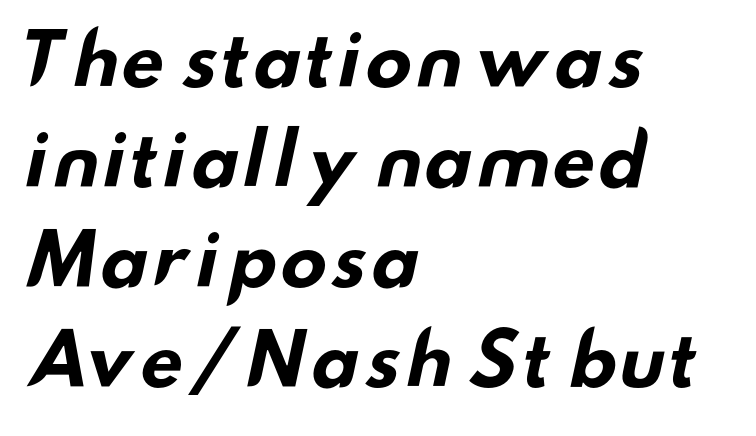
{"serif": "no", "bold": "yes", "weight": "bold", "width": "wide", "stroke_contrast": "low", "x_height": "small", "monospaced": "no", "underline": "no", "align": "left", "line_spacing": "normal", "line_spacing_ratio": 1.41, "letter_spacing": "normal", "letter_spacing_em": 0.0, "glyph_px": 71}
